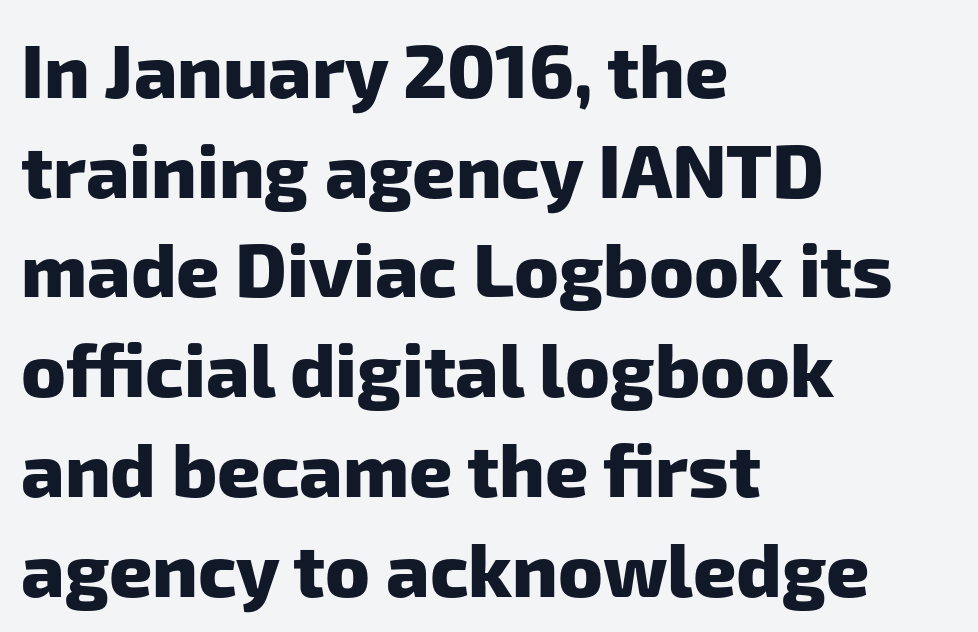
{"serif": "no", "bold": "yes", "weight": "heavy", "width": "normal", "stroke_contrast": "low", "x_height": "medium", "monospaced": "no", "underline": "no", "align": "left", "line_spacing": "normal", "line_spacing_ratio": 1.33, "letter_spacing": "normal", "letter_spacing_em": 0.0, "glyph_px": 75}
